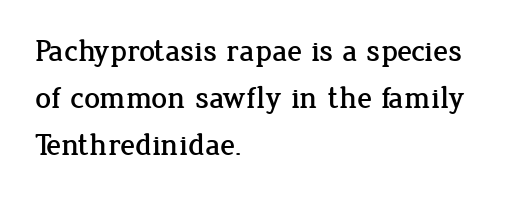
The ragged edge is on the right, which tells us the setting is flush left. Characters follow at the spacing the type designer built in. The font family rendered here belongs to the serif group. Descenders are the only things crossing below the line. Proportional: the letters do not fall into vertical columns.
